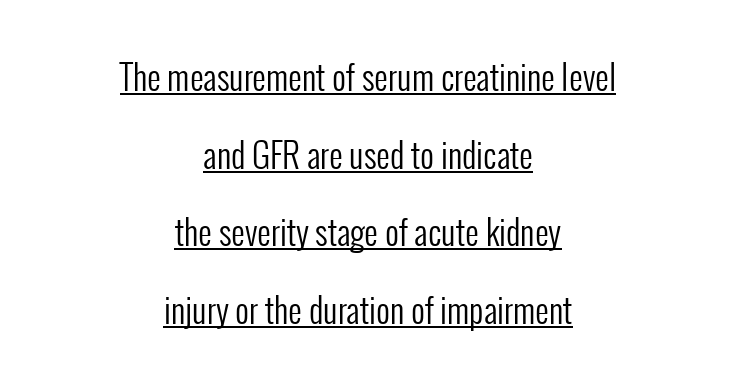
The image shows 34 px regular-weight, condensed sans-serif type, upright; set centered, loose line spacing (2.28x), normal letter spacing, underlined; low stroke contrast and a medium x-height.
